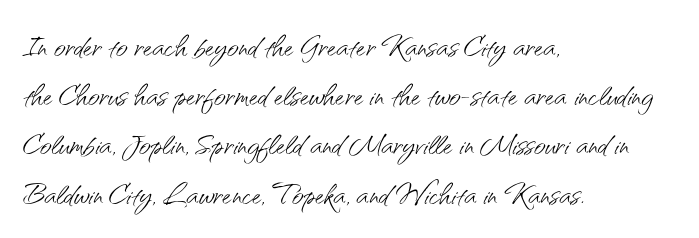
This is sans-serif lettering, the kind often seen on screens and signage. Looks like regular typesetting: each glyph gets only the width it needs. A clean baseline with only descenders dipping below it. The font sits on the lighter half of the weight spectrum, regular included.
